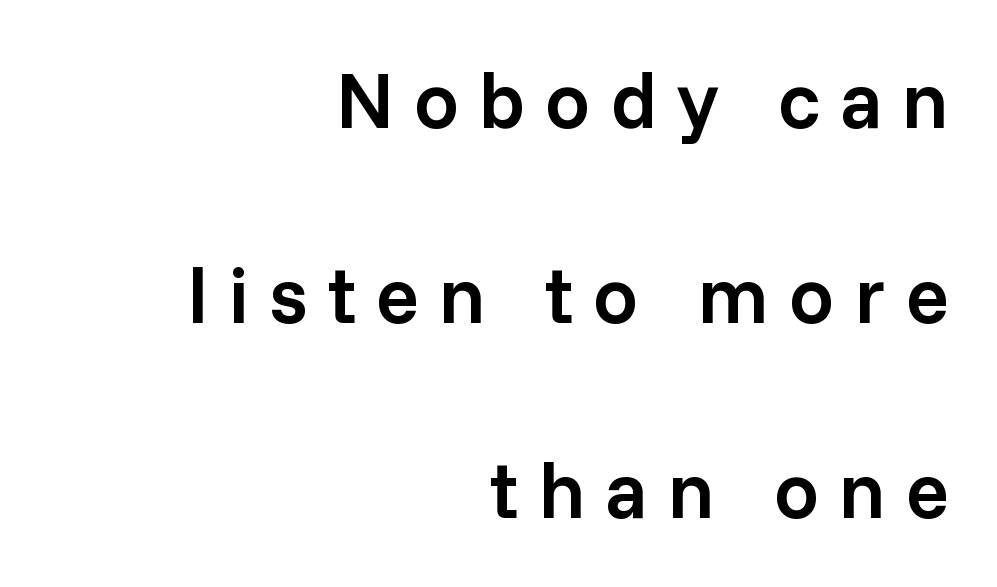
The image shows 80 px semibold sans-serif type, upright; set right-aligned, loose line spacing (2.44x), unusually wide letter spacing (+0.25 em), not underlined; low stroke contrast and a medium x-height.
